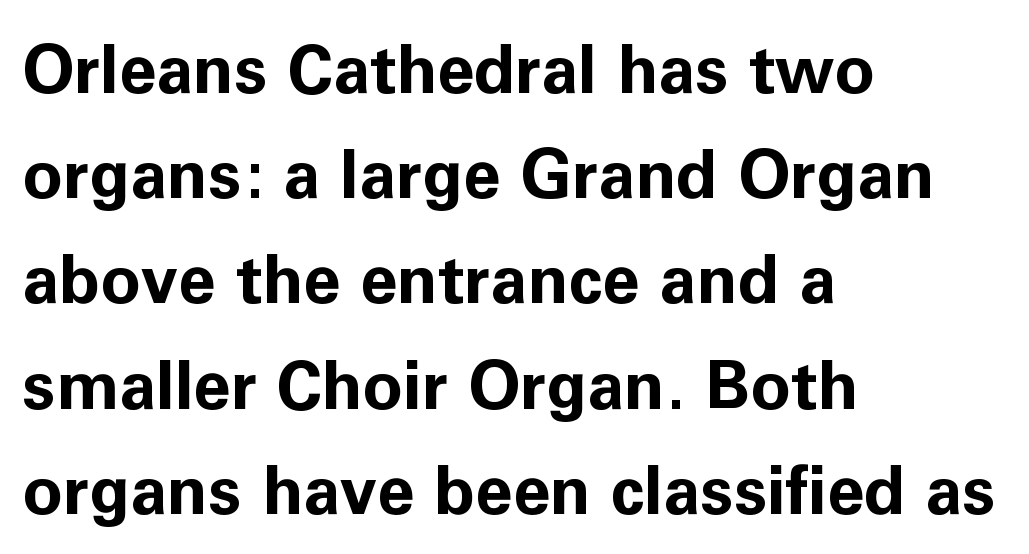
This block has exactly the height ordinary leading produces. These lines carry a lot of weight — the face is fully bold. Type without underlining. Is this a fixed-width face? No — the glyphs have proportional, varying widths. Horizontal alignment here is leftward, the default for most running prose. Characters follow at the spacing the type designer built in.
